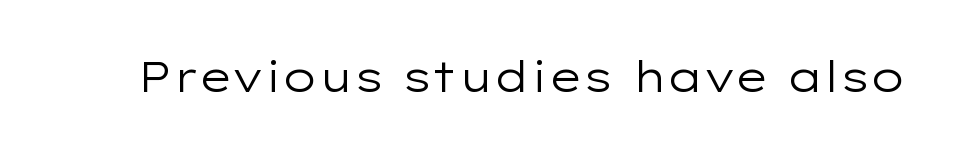
Nobody drew a line under any word here. Nothing unusual about the tracking: characters are spaced as the font intends. Is this a heavy cut? Hardly; it is regular or lighter. The lettering holds an erect, upright posture throughout. Here the designer chose a conventional face with non-uniform glyph widths.
